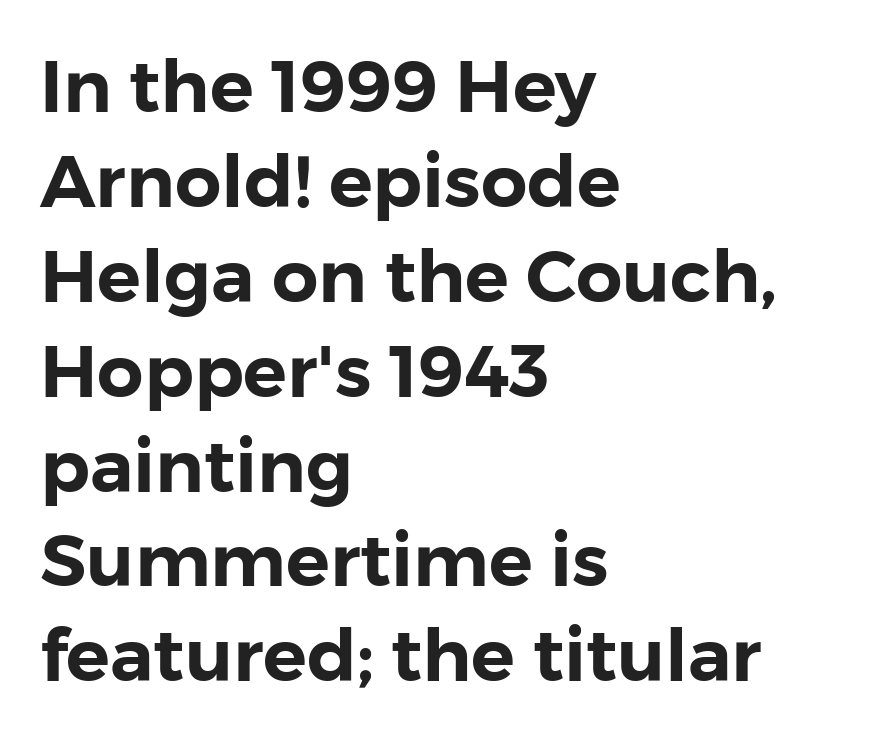
The image shows 73 px sans-serif type, upright; set left-aligned, normal line spacing (1.3x), normal letter spacing, not underlined; low stroke contrast and a medium x-height.
